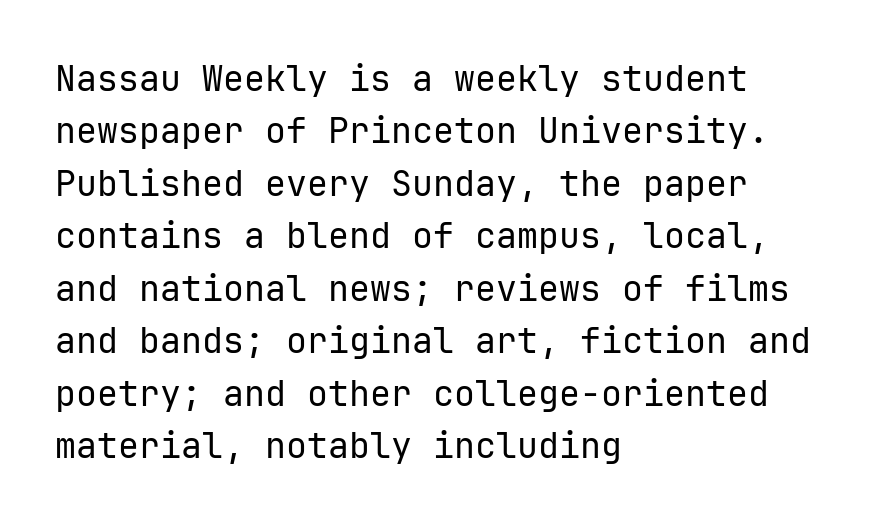
The image shows 35 px regular-weight sans-serif type, upright, monospaced; set left-aligned, normal line spacing (1.5x), normal letter spacing, not underlined; low stroke contrast and a medium x-height.
